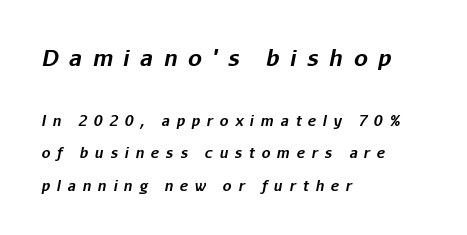
Caption: upper text group enlarged, lower text group reduced. The text block is weighted toward the left margin, trailing off unevenly rightward. Pretty heavy lettering here — definitely bold. The passage shown is not underscored anywhere.
